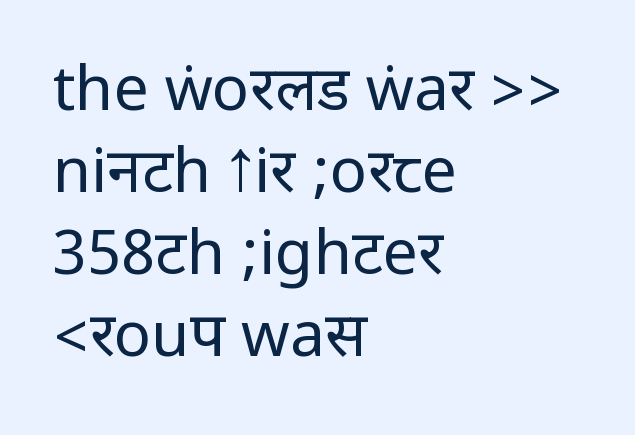
Q: Is the text bold? A: No.
Q: Is the text italic (slanted)? A: No, it is upright.
Q: Is the typeface a serif or a sans-serif typeface? A: Sans-serif.
Q: Is the text underlined? A: No.
Q: How is the paragraph aligned? A: Left-aligned.
Q: Is the spacing between letters normal or unusually wide? A: Normal.
Q: Is the spacing between lines tight, normal or loose? A: Normal.
Q: Width (condensed, normal, or wide)? A: Condensed.
Q: Stroke contrast? A: Low.
